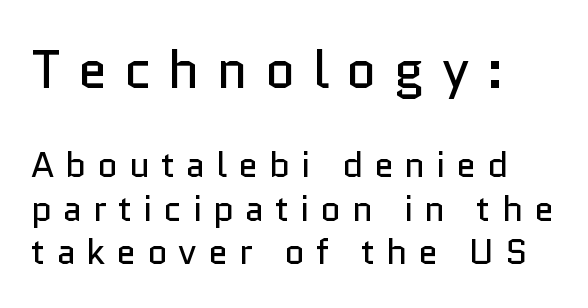
The space directly below the letters is spotless. A typesetter would mark this as roman, not italic. Do the characters align in a grid? No, the font is proportional. Large over small — that's the arrangement of the two blocks here.
